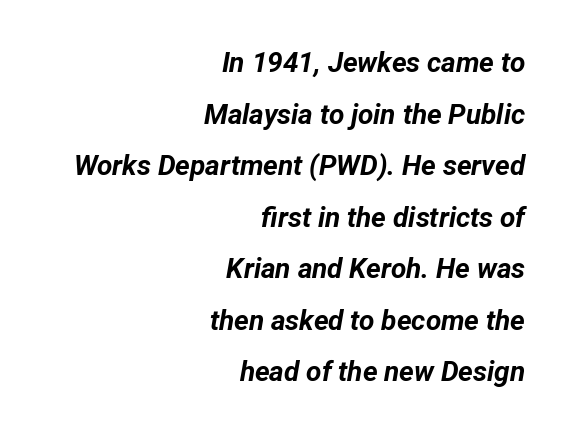
{"italic": "yes", "lean": "right", "slant_degrees": 12, "bold": "yes", "weight": "bold", "width": "normal", "stroke_contrast": "low", "x_height": "medium", "monospaced": "no", "underline": "no", "align": "right", "line_spacing_ratio": 1.84, "letter_spacing": "normal", "letter_spacing_em": 0.0, "glyph_px": 28}
